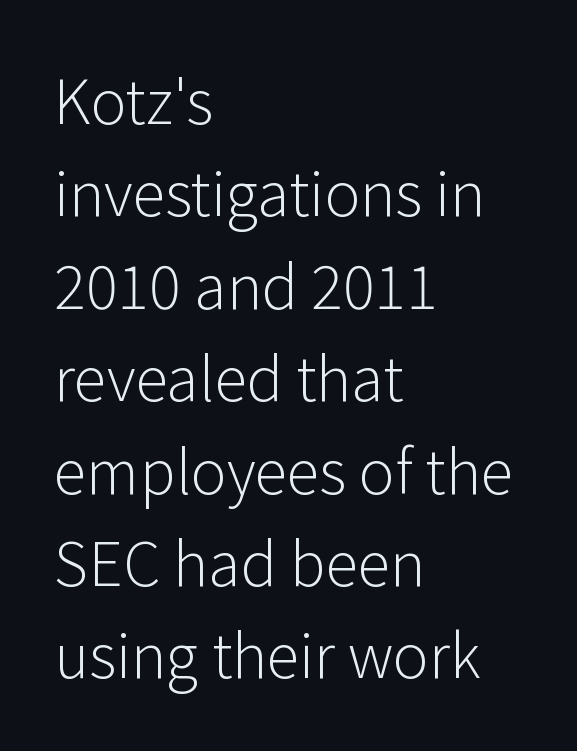
The image shows 60 px light sans-serif type, upright; set left-aligned, normal line spacing (1.54x), normal letter spacing, not underlined; low stroke contrast and a medium x-height.
